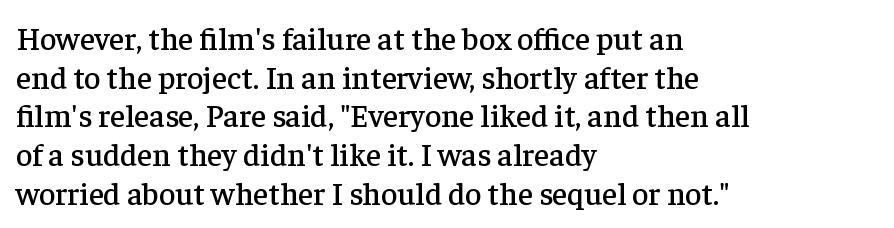
{"serif": "yes", "italic": "no", "width": "normal", "stroke_contrast": "low", "x_height": "medium", "monospaced": "no", "underline": "no", "align": "left", "line_spacing_ratio": 1.21, "letter_spacing": "normal", "letter_spacing_em": 0.0, "glyph_px": 32}
